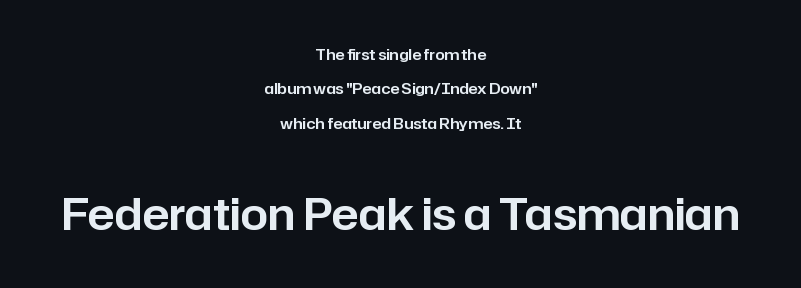
{"serif": "no", "italic": "no", "width": "normal", "stroke_contrast": "low", "x_height": "medium", "monospaced": "no", "underline": "no", "align": "center", "line_spacing": "loose", "line_spacing_ratio": 2.3, "letter_spacing": "normal", "letter_spacing_em": 0.0, "larger_block": "second", "size_ratio": 2.93, "glyph_px": 44}
